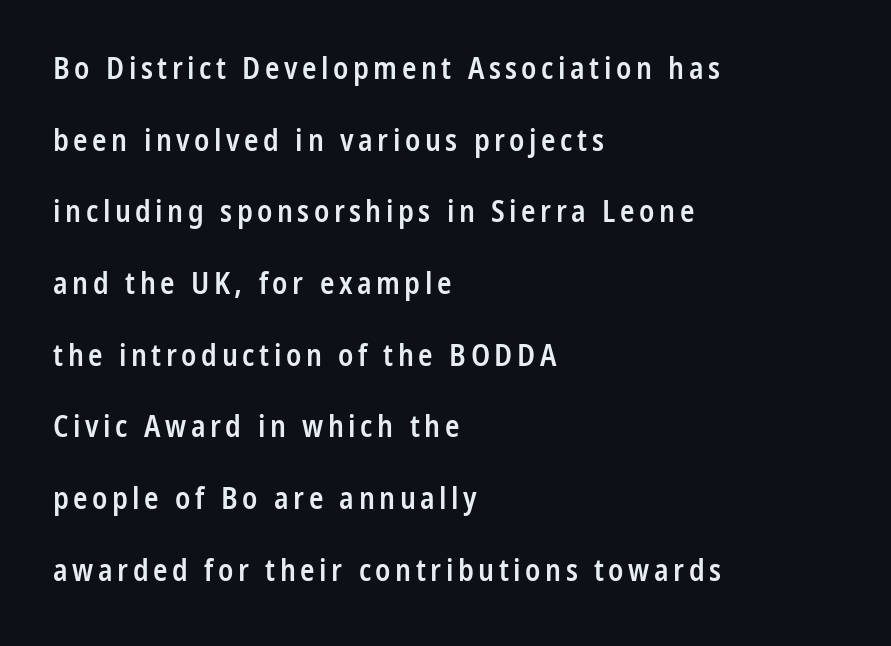
{"serif": "no", "italic": "no", "bold": "semi", "weight": "semibold", "width": "condensed", "stroke_contrast": "low", "x_height": "medium", "monospaced": "no", "underline": "no", "align": "left", "line_spacing": "loose", "line_spacing_ratio": 2.39, "glyph_px": 30}
